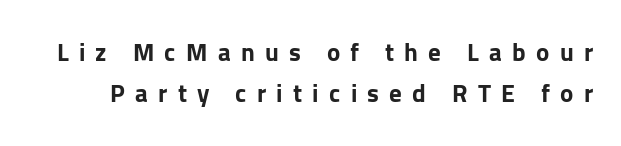
{"italic": "no", "bold": "yes", "underline": "no", "line_spacing": "normal", "line_spacing_ratio": 1.66, "letter_spacing": "wide", "letter_spacing_em": 0.41, "glyph_px": 25}
